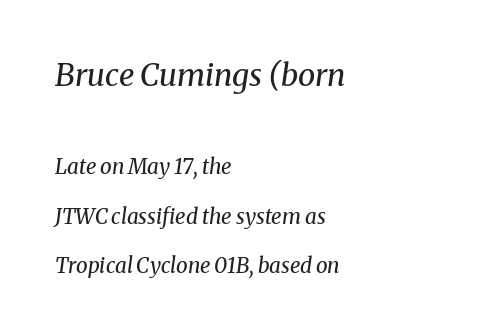
The text was rendered using a seriffed face with decorative stroke endings. Is the lower block the larger one? No — the upper block carries the bigger type. Slanted lettering throughout. The typesetting does not lean heavy: it is not bold. Is there much room between lines? Yes — plenty of vertical air separates them. Character widths vary here, with narrow letters taking less room than wide ones.
